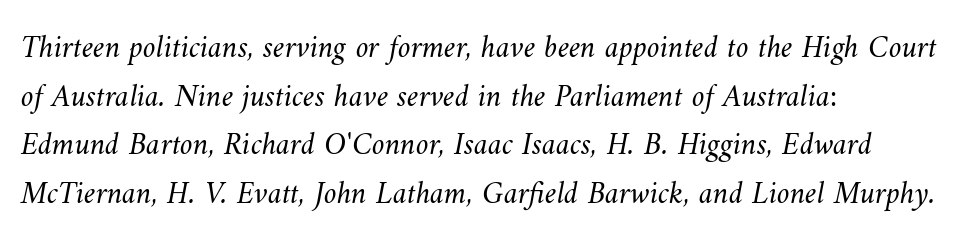
Does extra space separate the letters? No, they use regular spacing. Bold? No — there's no thickening of the strokes. No word sits above an underline. This sample is left-justified, so line endings fall wherever the words run out. Is this a fixed-width face? No — the glyphs have proportional, varying widths. One glance says typical: line gaps are just what's usual.
